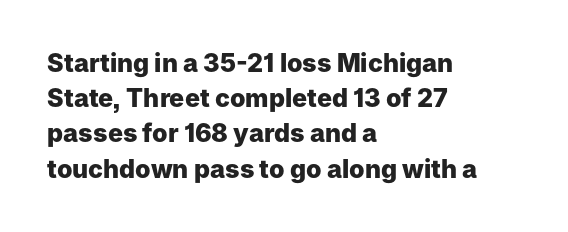
Q: Is the text bold? A: Yes.
Q: Is the text italic (slanted)? A: No, it is upright.
Q: Is the text underlined? A: No.
Q: How is the paragraph aligned? A: Left-aligned.
Q: Is the spacing between letters normal or unusually wide? A: Normal.
Q: Is the spacing between lines tight, normal or loose? A: Normal.
